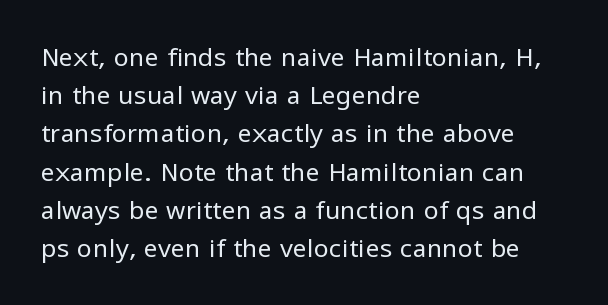
{"italic": "no", "bold": "no", "underline": "no", "align": "left", "line_spacing": "normal", "line_spacing_ratio": 1.53, "letter_spacing": "normal", "letter_spacing_em": 0.0, "glyph_px": 25}
